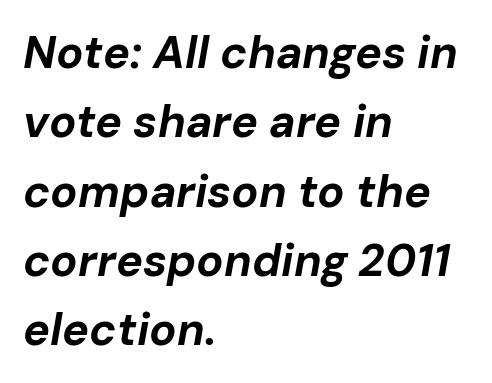
Q: Is the text bold? A: Yes.
Q: Is the text italic (slanted)? A: Yes, it leans right by about 10 degrees.
Q: Is the text underlined? A: No.
Q: How is the paragraph aligned? A: Left-aligned.
Q: Is the spacing between letters normal or unusually wide? A: Normal.
Q: Is the spacing between lines tight, normal or loose? A: Normal.
Q: Width (condensed, normal, or wide)? A: Normal.
Q: Stroke contrast? A: Low.
Q: x-height? A: Medium.
Q: Monospaced? A: No.
